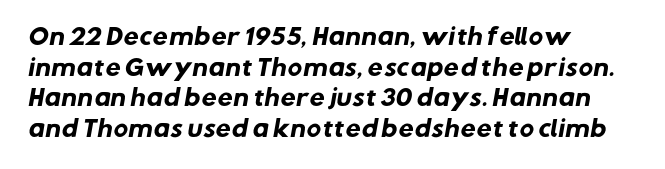
The image shows 22 px bold type; set left-aligned, normal line spacing (1.39x), normal letter spacing, not underlined.
